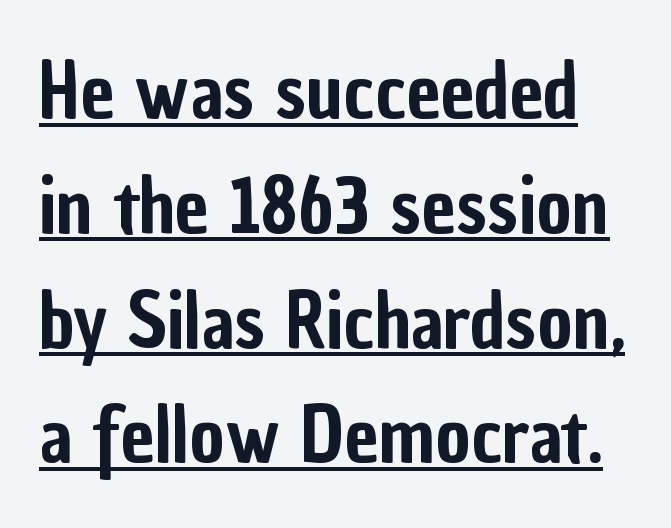
{"serif": "no", "italic": "no", "width": "condensed", "stroke_contrast": "low", "x_height": "medium", "monospaced": "no", "underline": "yes", "line_spacing": "normal", "line_spacing_ratio": 1.51, "letter_spacing": "normal", "letter_spacing_em": 0.0, "glyph_px": 76}
